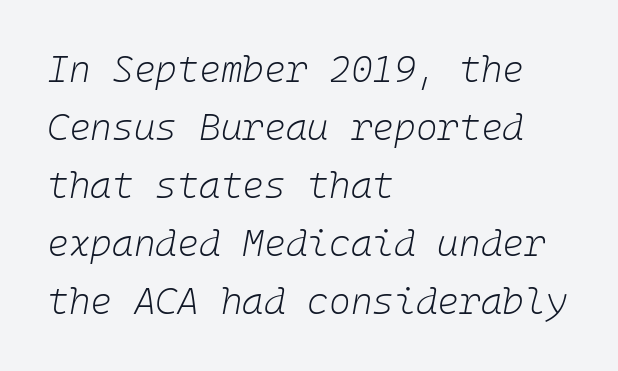
Q: Is the text bold? A: No.
Q: Is the text italic (slanted)? A: Yes, it leans right by about 10 degrees.
Q: Is the text underlined? A: No.
Q: How is the paragraph aligned? A: Left-aligned.
Q: Is the spacing between letters normal or unusually wide? A: Normal.
Q: Is the spacing between lines tight, normal or loose? A: Normal.
Q: Width (condensed, normal, or wide)? A: Normal.
Q: Stroke contrast? A: Low.
Q: x-height? A: Medium.
